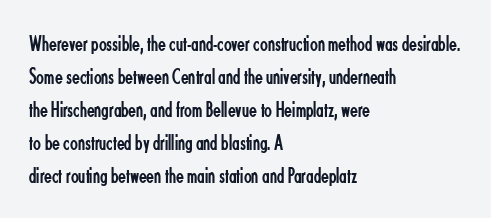
{"italic": "no", "bold": "no", "underline": "no", "align": "left", "line_spacing": "normal", "line_spacing_ratio": 1.43, "letter_spacing": "normal", "letter_spacing_em": 0.0, "glyph_px": 23}
